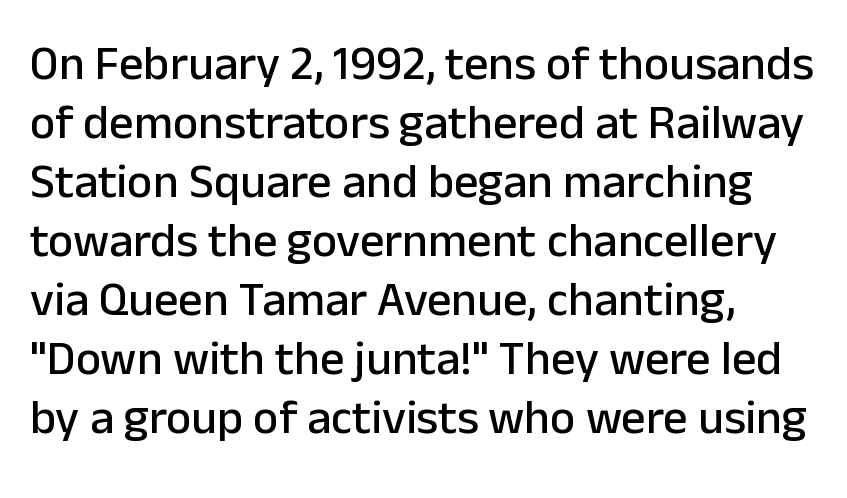
Q: Is the text italic (slanted)? A: No, it is upright.
Q: Is the typeface a serif or a sans-serif typeface? A: Sans-serif.
Q: Is the text underlined? A: No.
Q: How is the paragraph aligned? A: Left-aligned.
Q: Is the spacing between letters normal or unusually wide? A: Normal.
Q: Width (condensed, normal, or wide)? A: Normal.
Q: Stroke contrast? A: Low.
Q: x-height? A: Medium.
Q: Monospaced? A: No.
